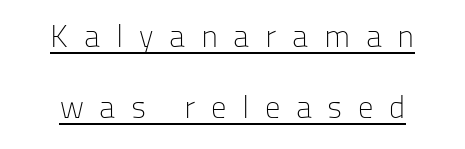
{"serif": "no", "italic": "no", "bold": "no", "weight": "light", "width": "normal", "stroke_contrast": "low", "x_height": "medium", "monospaced": "no", "underline": "yes", "line_spacing": "loose", "line_spacing_ratio": 2.28, "letter_spacing": "wide", "letter_spacing_em": 0.5, "glyph_px": 31}
